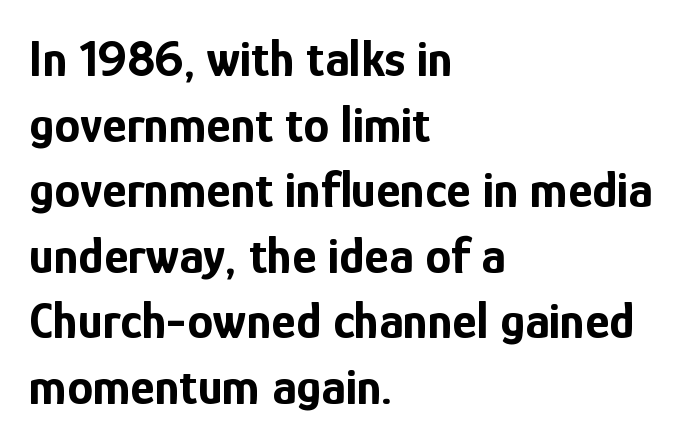
{"serif": "no", "italic": "no", "bold": "yes", "weight": "bold", "width": "condensed", "stroke_contrast": "low", "x_height": "medium", "monospaced": "no", "underline": "no", "align": "left", "line_spacing": "normal", "line_spacing_ratio": 1.26, "letter_spacing": "normal", "letter_spacing_em": 0.0, "glyph_px": 52}
